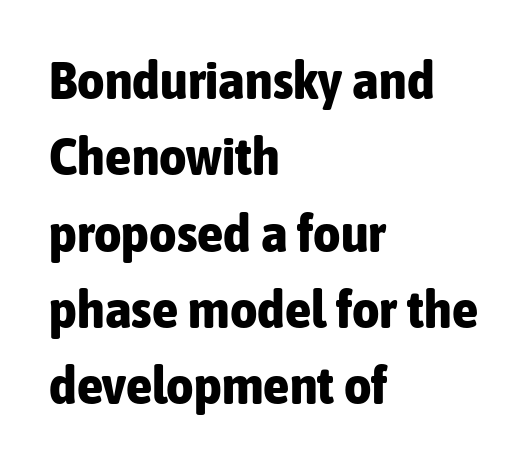
Q: Is the text bold? A: Yes.
Q: Is the text italic (slanted)? A: No, it is upright.
Q: Is the typeface a serif or a sans-serif typeface? A: Sans-serif.
Q: Is the text underlined? A: No.
Q: How is the paragraph aligned? A: Left-aligned.
Q: Is the spacing between letters normal or unusually wide? A: Normal.
Q: Is the spacing between lines tight, normal or loose? A: Normal.
Q: Width (condensed, normal, or wide)? A: Condensed.
Q: Stroke contrast? A: Low.
Q: x-height? A: Medium.
Q: Monospaced? A: No.
